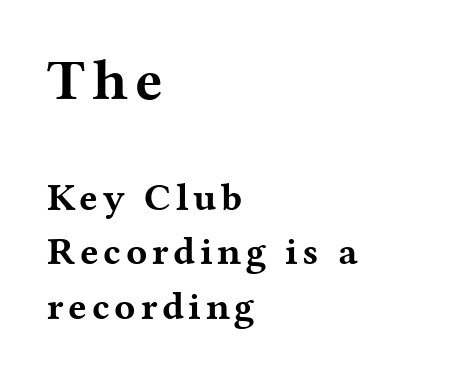
{"serif": "yes", "italic": "no", "bold": "yes", "weight": "bold", "width": "wide", "stroke_contrast": "medium", "x_height": "medium", "monospaced": "no", "underline": "no", "align": "left", "line_spacing": "normal", "line_spacing_ratio": 1.4, "larger_block": "first", "size_ratio": 1.49, "glyph_px": 58}
